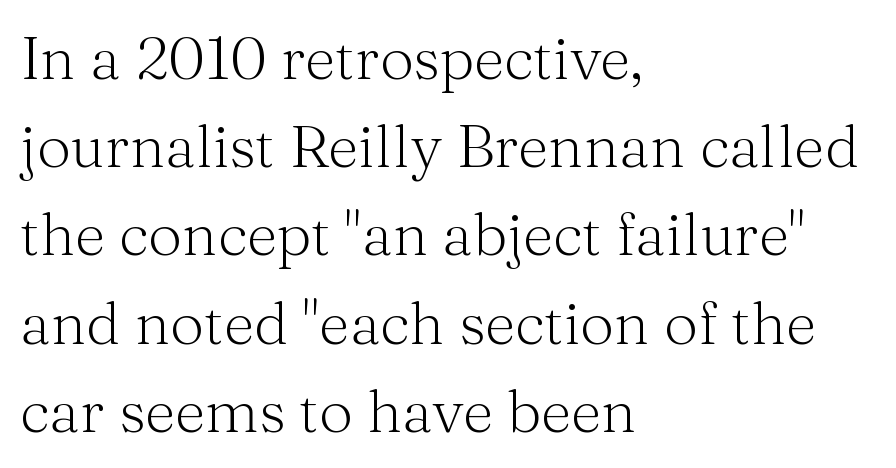
The image shows 60 px light serif type, upright; set left-aligned, normal line spacing (1.47x), normal letter spacing, not underlined; medium stroke contrast and a medium x-height.
